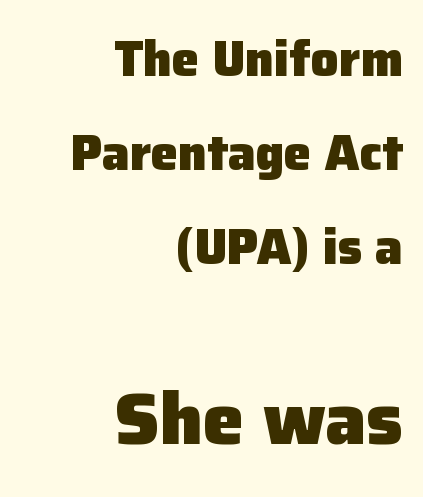
Q: Is the text bold? A: Yes.
Q: Is the text italic (slanted)? A: No, it is upright.
Q: Is the typeface a serif or a sans-serif typeface? A: Sans-serif.
Q: Is the text underlined? A: No.
Q: How is the paragraph aligned? A: Right-aligned.
Q: Is the spacing between letters normal or unusually wide? A: Normal.
Q: Is the spacing between lines tight, normal or loose? A: Loose.
Q: Which block of text is set in a larger size, the first (top) or the second (bottom)? A: The second (bottom) one.
Q: Width (condensed, normal, or wide)? A: Normal.
Q: Stroke contrast? A: Low.
Q: x-height? A: Medium.
Q: Monospaced? A: No.
